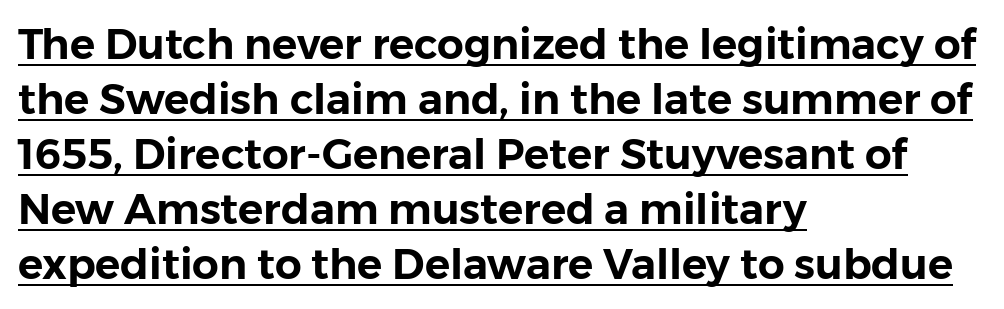
In CSS terms this would be text-align: left. These lines sit exactly where default settings would place them. The rendering uses natural spacing where letterforms have individual widths. The words here are underlined. The letters stand upright; this is a roman face.
